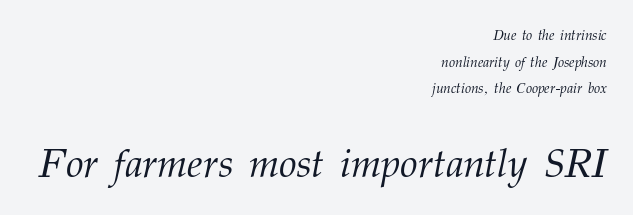
Q: Is the text bold? A: No.
Q: Is the text italic (slanted)? A: Yes, it leans right by about 12 degrees.
Q: Is the typeface a serif or a sans-serif typeface? A: Serif.
Q: Is the text underlined? A: No.
Q: How is the paragraph aligned? A: Right-aligned.
Q: Is the spacing between letters normal or unusually wide? A: Normal.
Q: Is the spacing between lines tight, normal or loose? A: Loose.
Q: Which block of text is set in a larger size, the first (top) or the second (bottom)? A: The second (bottom) one.
Q: Width (condensed, normal, or wide)? A: Normal.
Q: Stroke contrast? A: Medium.
Q: x-height? A: Medium.
Q: Monospaced? A: No.
